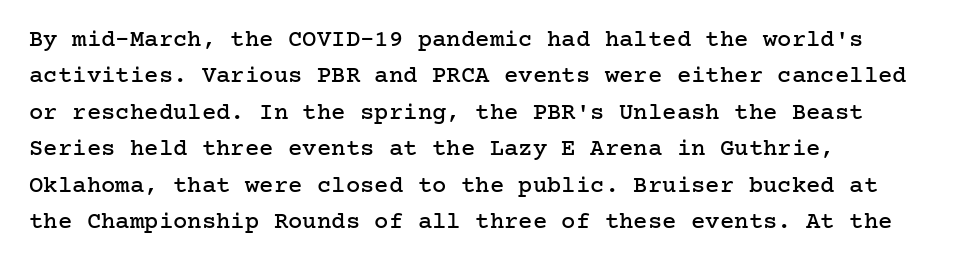
The image shows 24 px text type, upright; set left-aligned, normal line spacing (1.52x), normal letter spacing, not underlined.
